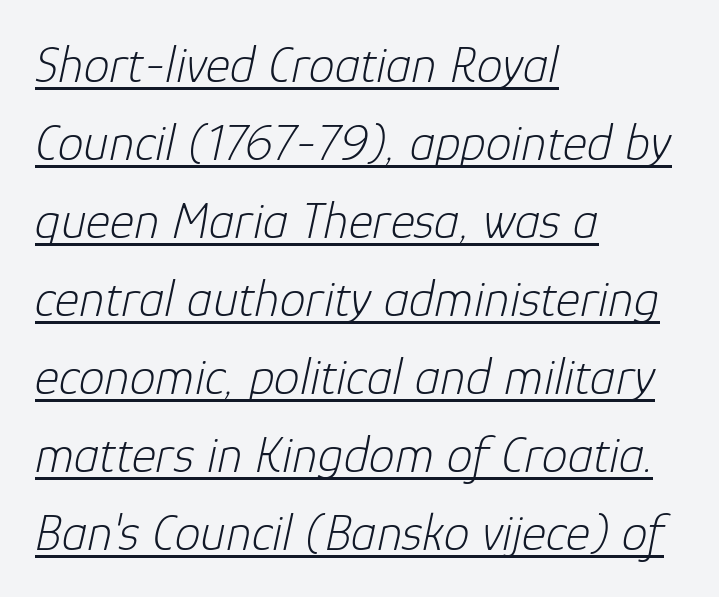
Q: Is the text bold? A: No.
Q: Is the text italic (slanted)? A: Yes, it leans right by about 12 degrees.
Q: Is the text underlined? A: Yes.
Q: How is the paragraph aligned? A: Left-aligned.
Q: Is the spacing between letters normal or unusually wide? A: Normal.
Q: Is the spacing between lines tight, normal or loose? A: Normal.
Q: Width (condensed, normal, or wide)? A: Normal.
Q: Stroke contrast? A: Low.
Q: x-height? A: Medium.
Q: Monospaced? A: No.
